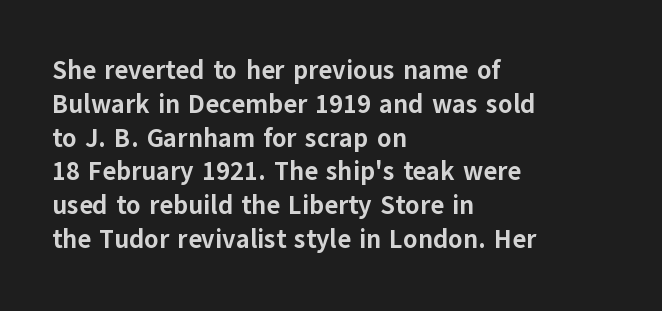
Notice how the stems are strictly vertical — no italics here. The passage shown is emphatically bold. Students, observe: this is what conventionally led text looks like. You could call the tracking neutral — neither tight nor loose. The ragged edge is on the right, which tells us the setting is flush left. Descenders are the only things crossing below the line.
